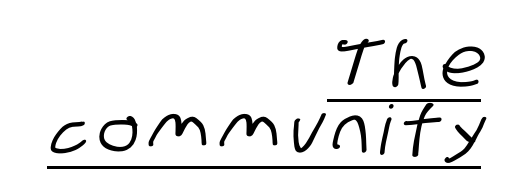
This sample has the flowing, uneven cadence of proportional lettering. This sample trades vertical openness for compactness between lines. Each line of the rendering has a horizontal stroke beneath the glyphs. Does the copy run flush right? Yes — the right margin is perfectly even. The typeface chosen for these lines omits serifs.
